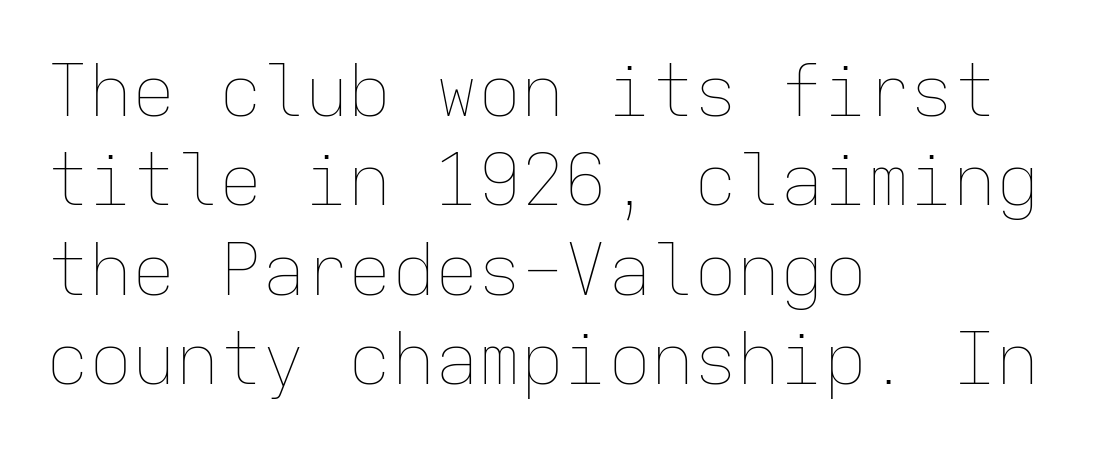
Q: Is the text bold? A: No.
Q: Is the text italic (slanted)? A: No, it is upright.
Q: Is the text underlined? A: No.
Q: How is the paragraph aligned? A: Left-aligned.
Q: Is the spacing between letters normal or unusually wide? A: Normal.
Q: Width (condensed, normal, or wide)? A: Normal.
Q: Stroke contrast? A: Low.
Q: x-height? A: Medium.
Q: Monospaced? A: Yes.
